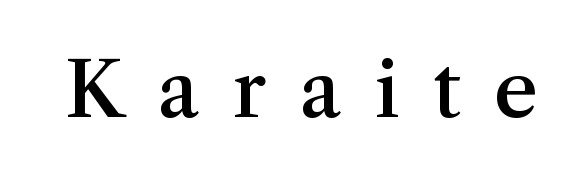
The image shows 76 px semibold serif type, upright; set unusually wide letter spacing (+0.44 em), not underlined; medium stroke contrast and a medium x-height.
